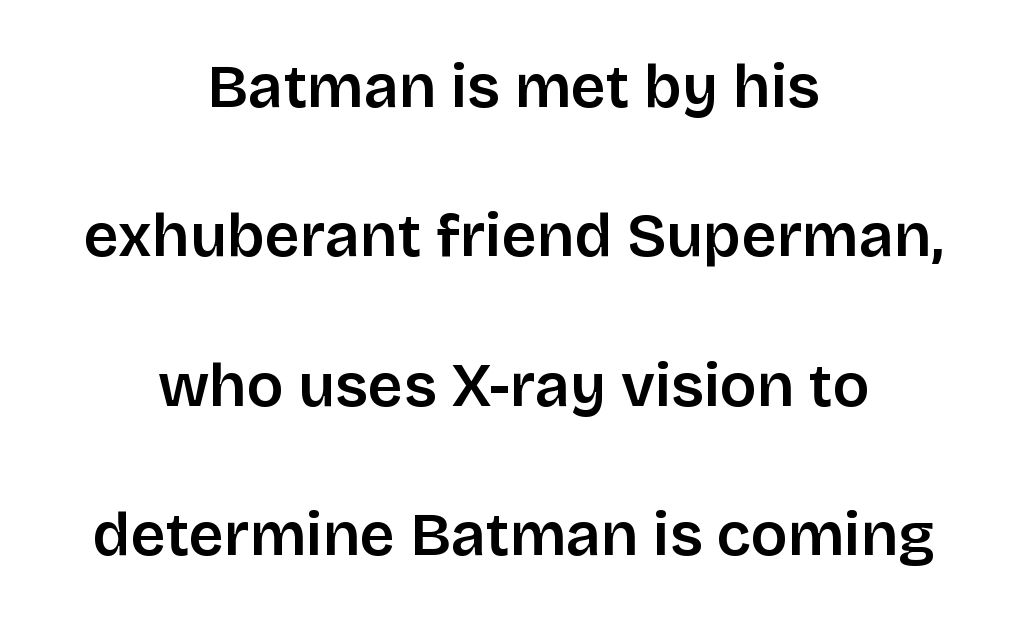
{"serif": "no", "italic": "no", "bold": "semi", "weight": "semibold", "width": "normal", "stroke_contrast": "low", "x_height": "large", "monospaced": "no", "underline": "no", "align": "center", "line_spacing": "loose", "line_spacing_ratio": 2.45, "letter_spacing": "normal", "letter_spacing_em": 0.0, "glyph_px": 61}
